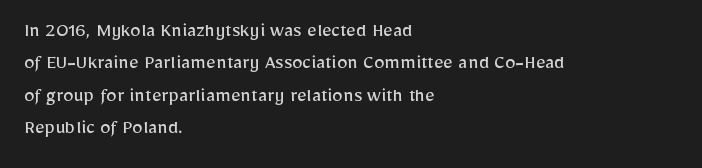
The image shows 21 px text type, upright; set left-aligned, normal line spacing (1.54x), normal letter spacing, not underlined.
